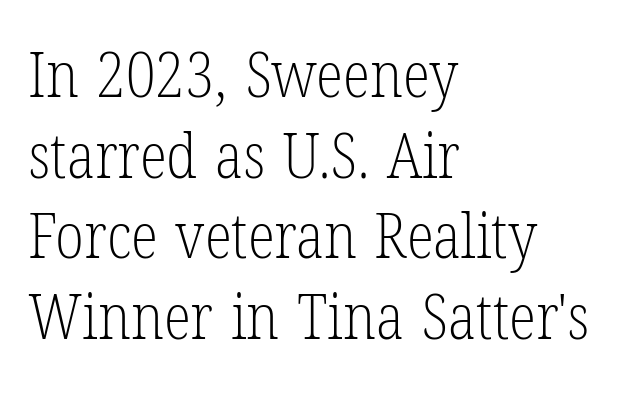
{"serif": "yes", "italic": "no", "bold": "no", "weight": "light", "width": "condensed", "stroke_contrast": "low", "x_height": "medium", "monospaced": "no", "underline": "no", "align": "left", "line_spacing": "normal", "line_spacing_ratio": 1.28, "letter_spacing": "normal", "letter_spacing_em": 0.0, "glyph_px": 63}
